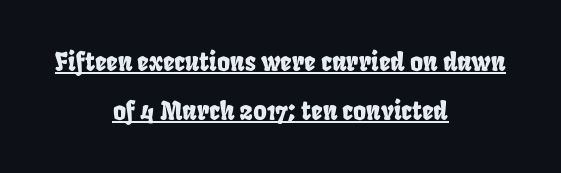
The image shows 25 px text type; set centered, loose line spacing (1.95x), normal letter spacing, underlined.
